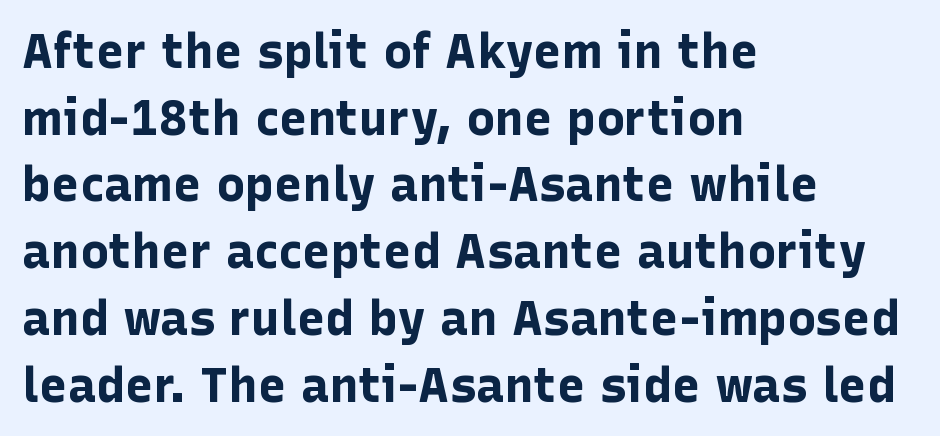
The image shows 48 px bold sans-serif type, upright; set left-aligned, normal line spacing (1.39x), normal letter spacing, not underlined; low stroke contrast and a medium x-height.
